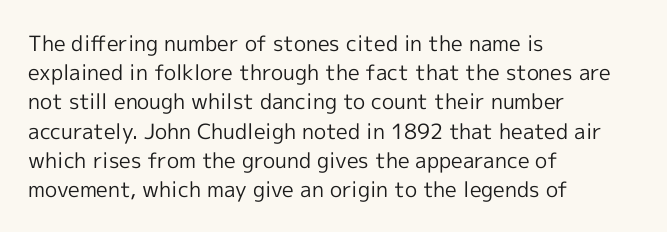
{"italic": "no", "bold": "no", "underline": "no", "align": "left", "line_spacing": "normal", "line_spacing_ratio": 1.39, "letter_spacing": "normal", "letter_spacing_em": 0.0, "glyph_px": 21}
